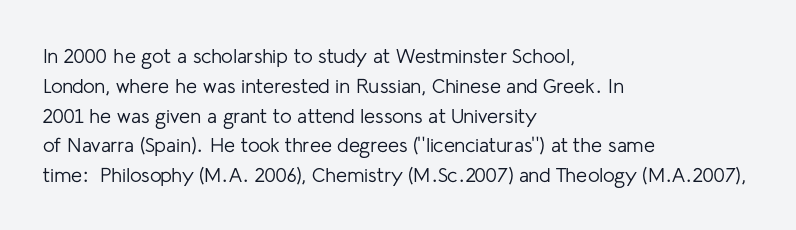
The image shows 20 px text type, upright; set left-aligned, normal line spacing (1.49x), normal letter spacing, not underlined.
